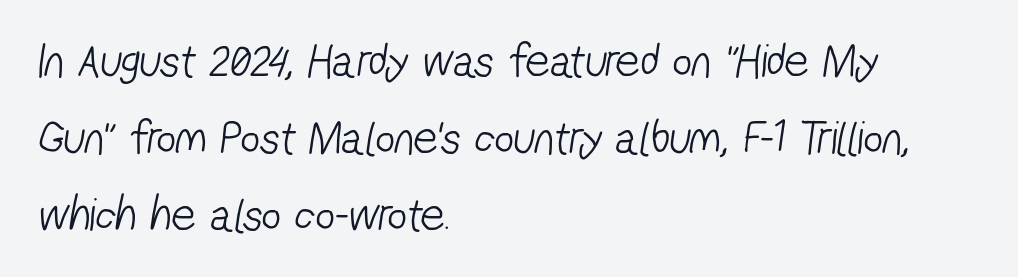
Q: Is the text bold? A: No.
Q: Is the typeface a serif or a sans-serif typeface? A: Sans-serif.
Q: Is the text underlined? A: No.
Q: How is the paragraph aligned? A: Left-aligned.
Q: Is the spacing between letters normal or unusually wide? A: Normal.
Q: Is the spacing between lines tight, normal or loose? A: Normal.
Q: Width (condensed, normal, or wide)? A: Condensed.
Q: Stroke contrast? A: Low.
Q: x-height? A: Medium.
Q: Monospaced? A: No.
